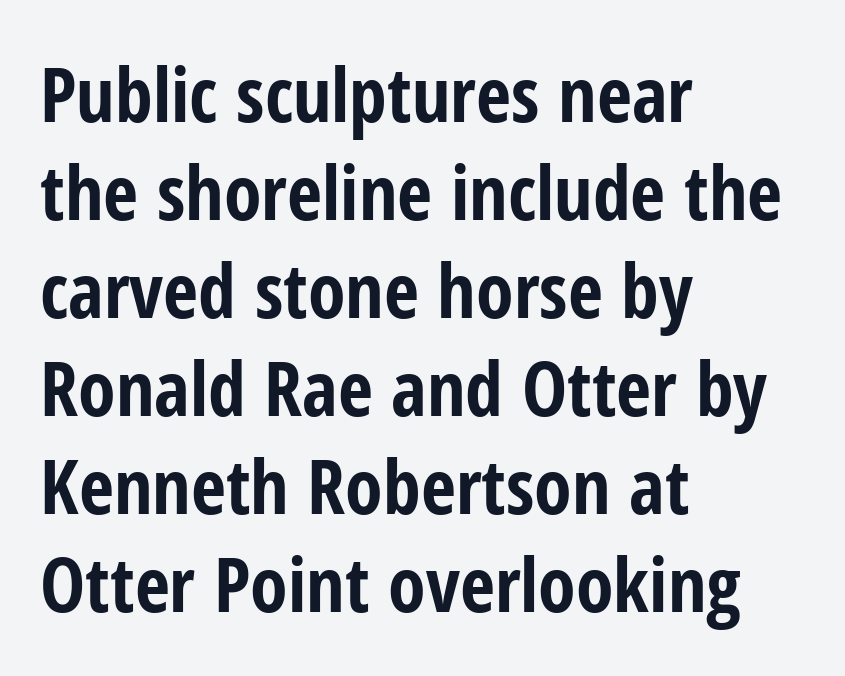
Set as a true bold cut, around the 700 mark. Quick note: interline space is typical. You could call the tracking neutral — neither tight nor loose. Does the lettering tilt? It doesn't — this is upright.
